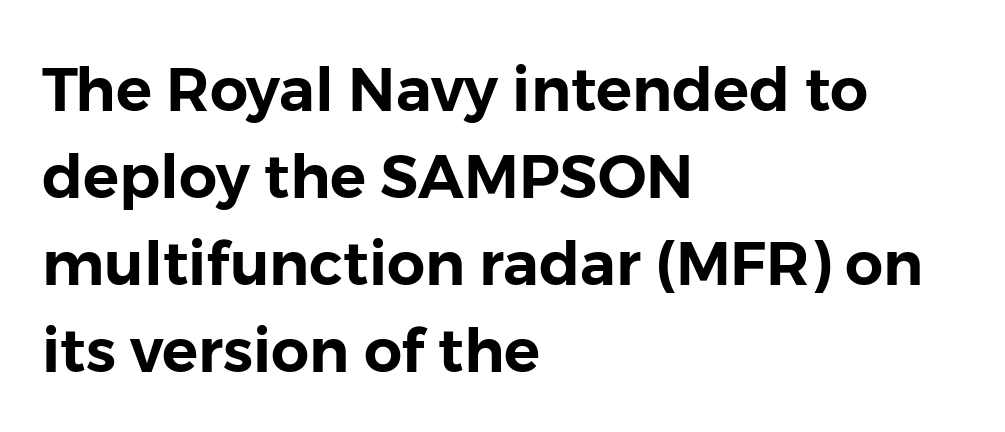
Q: Is the text italic (slanted)? A: No, it is upright.
Q: Is the typeface a serif or a sans-serif typeface? A: Sans-serif.
Q: Is the text underlined? A: No.
Q: How is the paragraph aligned? A: Left-aligned.
Q: Is the spacing between letters normal or unusually wide? A: Normal.
Q: Is the spacing between lines tight, normal or loose? A: Normal.
Q: Width (condensed, normal, or wide)? A: Normal.
Q: Stroke contrast? A: Low.
Q: x-height? A: Medium.
Q: Monospaced? A: No.
